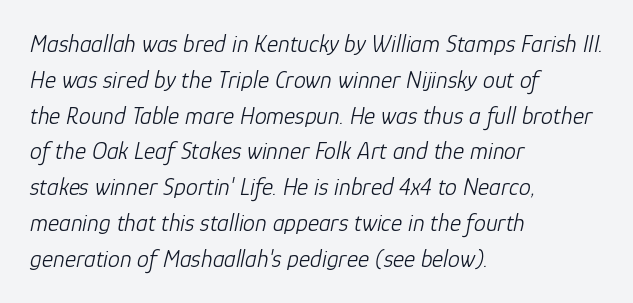
The image shows 24 px text type, italic (leaning right); set left-aligned, normal line spacing (1.49x), normal letter spacing, not underlined.
